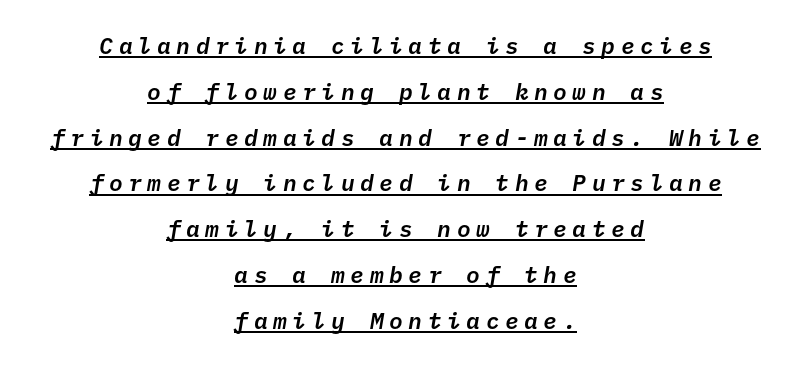
{"italic": "yes", "lean": "right", "slant_degrees": 10, "underline": "yes", "align": "center", "line_spacing": "loose", "line_spacing_ratio": 1.99, "letter_spacing": "wide", "letter_spacing_em": 0.24, "glyph_px": 23}
